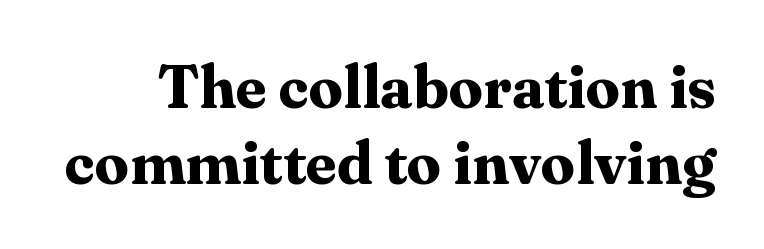
Here the glyphs are tracked normally, forming tight word shapes. Does the weight exceed regular? Yes, all the way to bold. To sum up the face: it has serifs. Note the varied advance widths — an 'i' is clearly narrower than an 'm'. Unmarked baselines from the first word to the last. Style check: upright.
